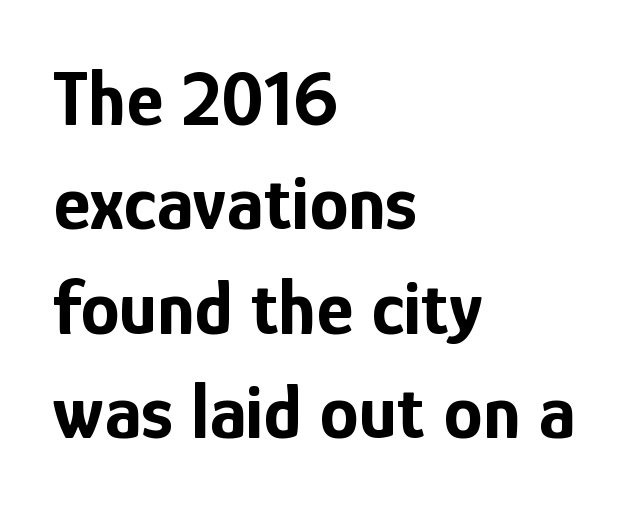
Q: Is the text bold? A: Yes.
Q: Is the text italic (slanted)? A: No, it is upright.
Q: Is the typeface a serif or a sans-serif typeface? A: Sans-serif.
Q: Is the text underlined? A: No.
Q: How is the paragraph aligned? A: Left-aligned.
Q: Is the spacing between letters normal or unusually wide? A: Normal.
Q: Is the spacing between lines tight, normal or loose? A: Normal.
Q: Width (condensed, normal, or wide)? A: Condensed.
Q: Stroke contrast? A: Low.
Q: x-height? A: Medium.
Q: Monospaced? A: No.
